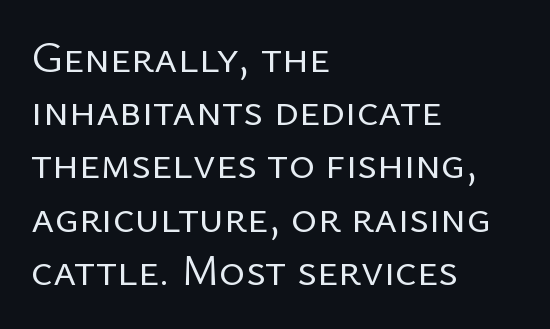
{"serif": "no", "italic": "no", "bold": "no", "weight": "regular", "width": "normal", "stroke_contrast": "low", "x_height": "medium", "monospaced": "no", "underline": "no", "align": "left", "line_spacing_ratio": 1.21, "letter_spacing": "normal", "letter_spacing_em": 0.0, "glyph_px": 44}
